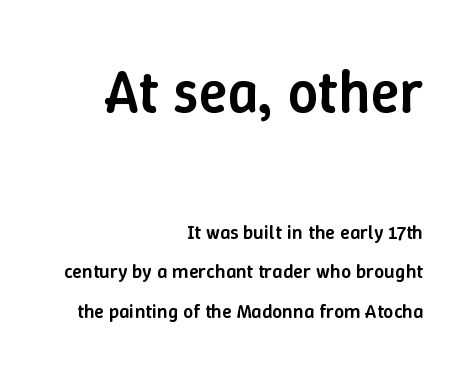
{"italic": "no", "bold": "semi", "weight": "semibold", "width": "normal", "stroke_contrast": "low", "x_height": "medium", "monospaced": "no", "underline": "no", "align": "right", "line_spacing": "loose", "line_spacing_ratio": 1.98, "letter_spacing": "normal", "letter_spacing_em": 0.0, "larger_block": "first", "size_ratio": 3.0, "glyph_px": 60}
